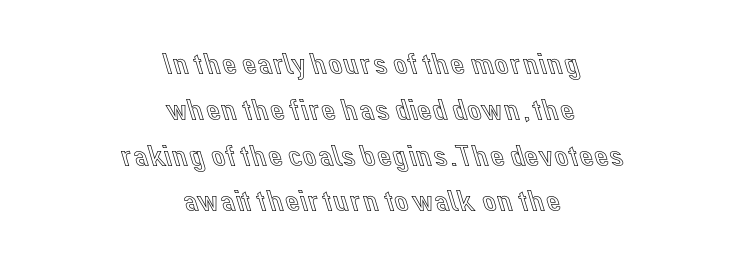
Q: Is the text italic (slanted)? A: Yes.
Q: Is the text underlined? A: No.
Q: How is the paragraph aligned? A: Centered.
Q: Is the spacing between letters normal or unusually wide? A: Normal.
Q: Is the spacing between lines tight, normal or loose? A: Normal.
Q: Width (condensed, normal, or wide)? A: Normal.
Q: x-height? A: Medium.
Q: Monospaced? A: No.
